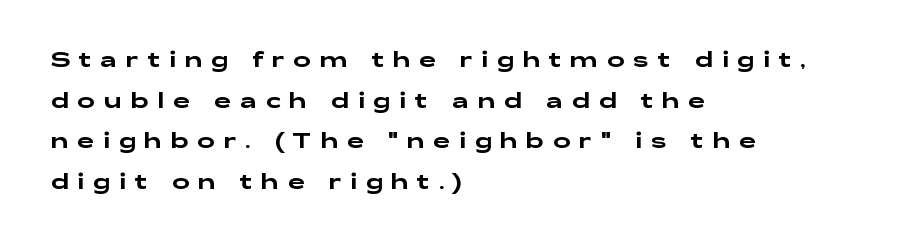
The image shows 21 px text type, upright; set left-aligned, loose line spacing (1.93x), unusually wide letter spacing (+0.42 em), not underlined.
